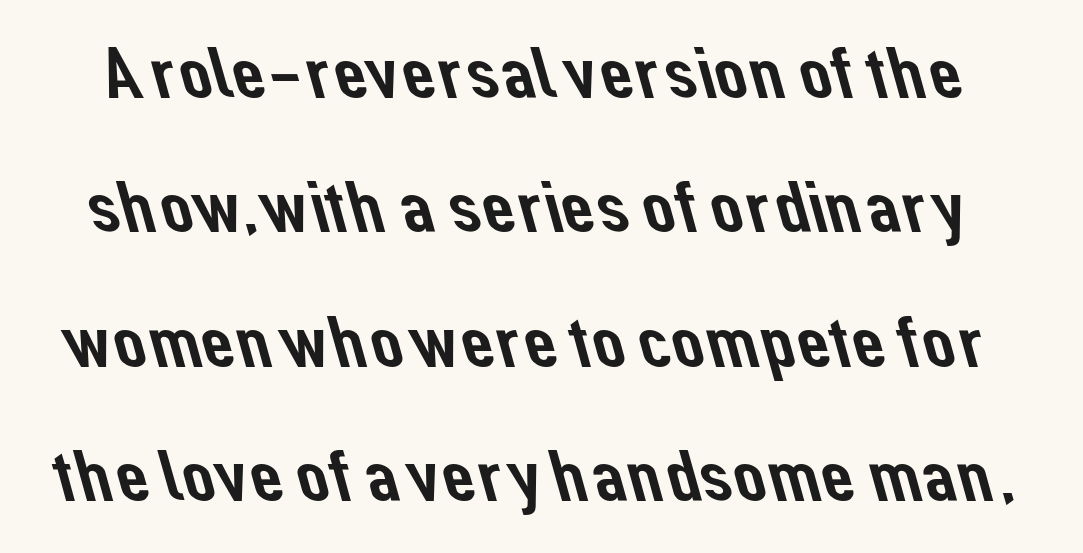
Q: Is the typeface a serif or a sans-serif typeface? A: Sans-serif.
Q: Is the text underlined? A: No.
Q: Is the spacing between letters normal or unusually wide? A: Normal.
Q: Width (condensed, normal, or wide)? A: Normal.
Q: Stroke contrast? A: Low.
Q: x-height? A: Medium.
Q: Monospaced? A: No.
